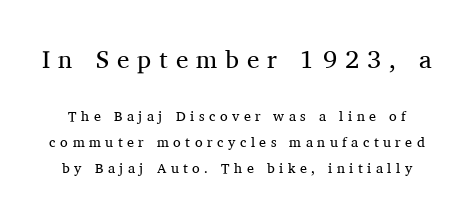
{"italic": "no", "bold": "no", "underline": "no", "line_spacing_ratio": 1.84, "letter_spacing": "wide", "letter_spacing_em": 0.32, "larger_block": "first", "size_ratio": 1.79, "glyph_px": 25}
